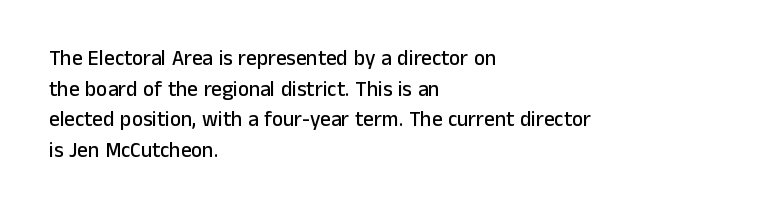
Q: Is the text italic (slanted)? A: No, it is upright.
Q: Is the text underlined? A: No.
Q: How is the paragraph aligned? A: Left-aligned.
Q: Is the spacing between letters normal or unusually wide? A: Normal.
Q: Is the spacing between lines tight, normal or loose? A: Normal.
